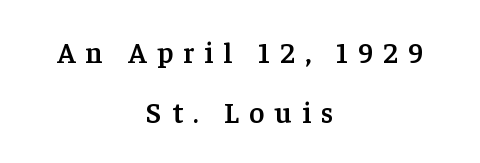
The image shows 29 px semibold serif type, upright; set centered, loose line spacing (2.07x), unusually wide letter spacing (+0.35 em), not underlined; low stroke contrast and a medium x-height.
